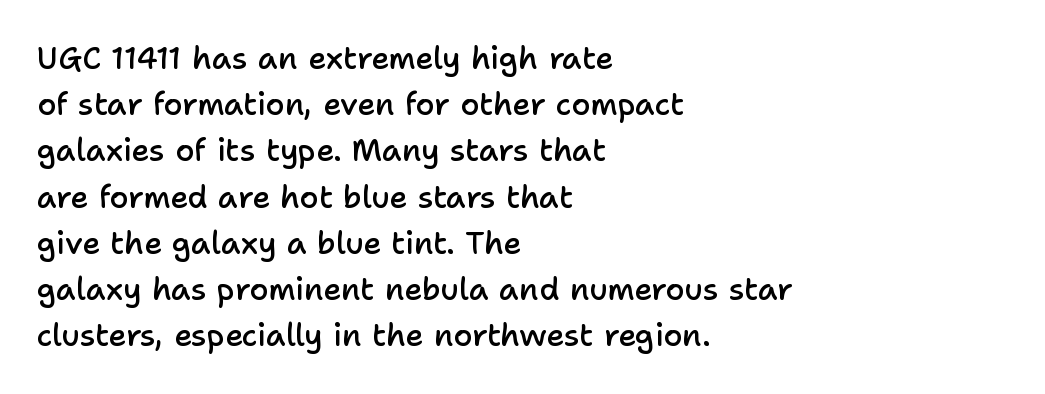
Q: Is the text bold? A: Semi-bold.
Q: Is the text italic (slanted)? A: No, it is upright.
Q: Is the typeface a serif or a sans-serif typeface? A: Sans-serif.
Q: Is the text underlined? A: No.
Q: How is the paragraph aligned? A: Left-aligned.
Q: Is the spacing between letters normal or unusually wide? A: Normal.
Q: Is the spacing between lines tight, normal or loose? A: Normal.
Q: Width (condensed, normal, or wide)? A: Normal.
Q: Stroke contrast? A: Low.
Q: x-height? A: Medium.
Q: Monospaced? A: No.
